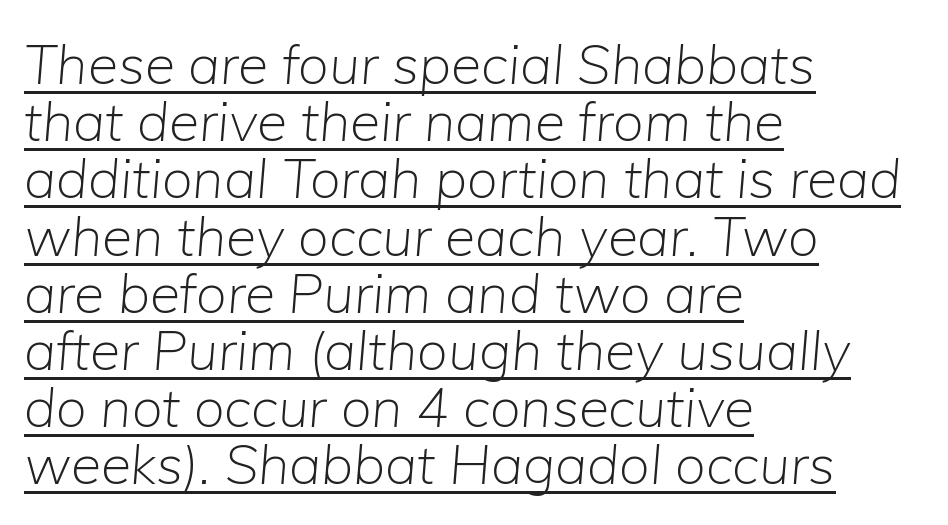
Q: Is the text bold? A: No.
Q: Is the text italic (slanted)? A: Yes, it leans right by about 5 degrees.
Q: Is the text underlined? A: Yes.
Q: How is the paragraph aligned? A: Left-aligned.
Q: Is the spacing between letters normal or unusually wide? A: Normal.
Q: Is the spacing between lines tight, normal or loose? A: Tight.
Q: Width (condensed, normal, or wide)? A: Normal.
Q: Stroke contrast? A: Low.
Q: x-height? A: Medium.
Q: Monospaced? A: No.
